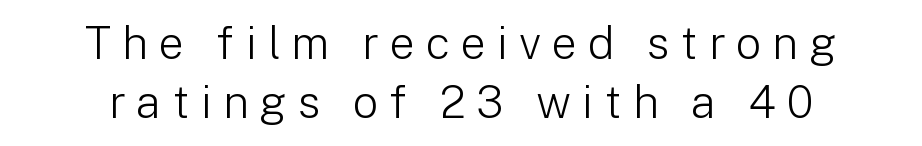
The image shows 45 px light sans-serif type, upright; set centered, normal line spacing (1.32x), unusually wide letter spacing (+0.24 em), not underlined; low stroke contrast and a medium x-height.
